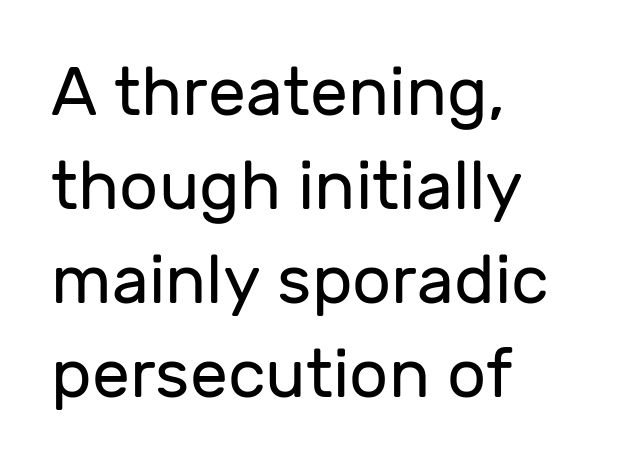
Q: Is the text bold? A: No.
Q: Is the text italic (slanted)? A: No, it is upright.
Q: Is the typeface a serif or a sans-serif typeface? A: Sans-serif.
Q: Is the text underlined? A: No.
Q: How is the paragraph aligned? A: Left-aligned.
Q: Is the spacing between letters normal or unusually wide? A: Normal.
Q: Is the spacing between lines tight, normal or loose? A: Normal.
Q: Width (condensed, normal, or wide)? A: Normal.
Q: Stroke contrast? A: Low.
Q: x-height? A: Medium.
Q: Monospaced? A: No.
